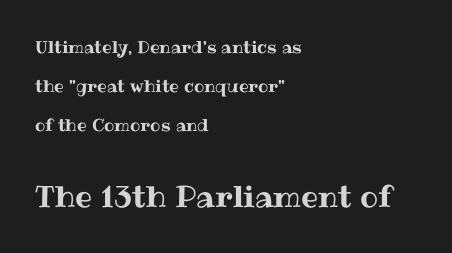
Q: Is the text italic (slanted)? A: No, it is upright.
Q: Is the text underlined? A: No.
Q: How is the paragraph aligned? A: Left-aligned.
Q: Is the spacing between letters normal or unusually wide? A: Normal.
Q: Is the spacing between lines tight, normal or loose? A: Loose.
Q: Which block of text is set in a larger size, the first (top) or the second (bottom)? A: The second (bottom) one.
Q: Width (condensed, normal, or wide)? A: Normal.
Q: Stroke contrast? A: Medium.
Q: x-height? A: Medium.
Q: Monospaced? A: No.
